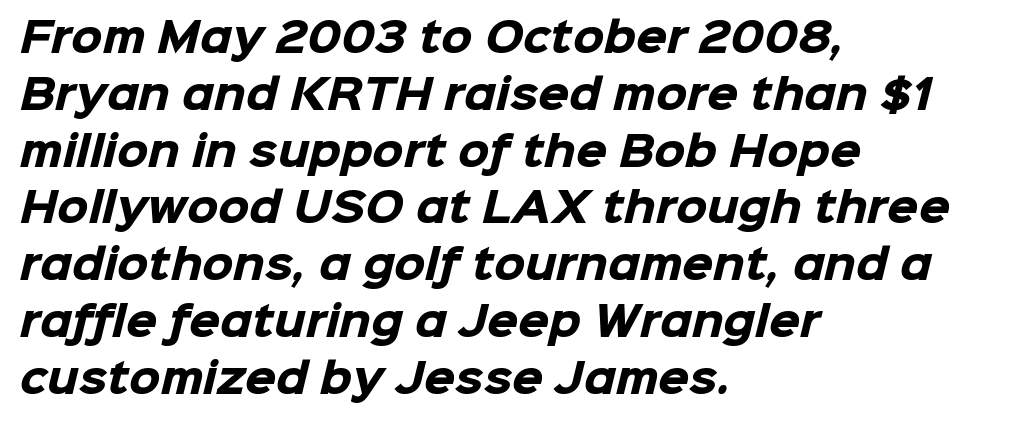
Q: Is the text bold? A: Yes.
Q: Is the typeface a serif or a sans-serif typeface? A: Sans-serif.
Q: Is the text underlined? A: No.
Q: How is the paragraph aligned? A: Left-aligned.
Q: Is the spacing between letters normal or unusually wide? A: Normal.
Q: Is the spacing between lines tight, normal or loose? A: Normal.
Q: Width (condensed, normal, or wide)? A: Normal.
Q: Stroke contrast? A: Low.
Q: x-height? A: Medium.
Q: Monospaced? A: No.
